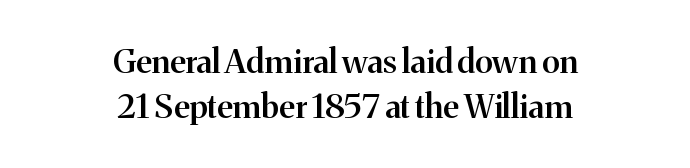
Q: Is the text bold? A: Semi-bold.
Q: Is the text italic (slanted)? A: No, it is upright.
Q: Is the typeface a serif or a sans-serif typeface? A: Serif.
Q: Is the text underlined? A: No.
Q: How is the paragraph aligned? A: Centered.
Q: Is the spacing between letters normal or unusually wide? A: Normal.
Q: Is the spacing between lines tight, normal or loose? A: Normal.
Q: Width (condensed, normal, or wide)? A: Normal.
Q: Stroke contrast? A: Medium.
Q: x-height? A: Medium.
Q: Monospaced? A: No.
